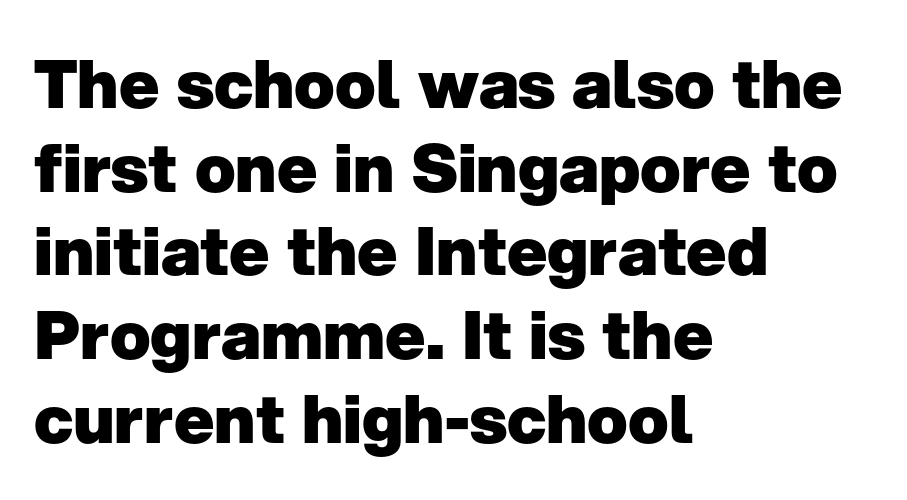
The space between consecutive lines is moderate. The space beneath each line is pristine and unruled. The axis of the letterforms is exactly vertical. Strong, thick strokes mark this as bold type.
